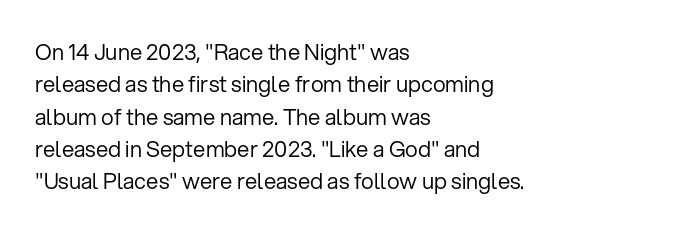
{"italic": "no", "bold": "no", "underline": "no", "align": "left", "line_spacing": "normal", "line_spacing_ratio": 1.47, "letter_spacing": "normal", "letter_spacing_em": 0.0, "glyph_px": 22}
